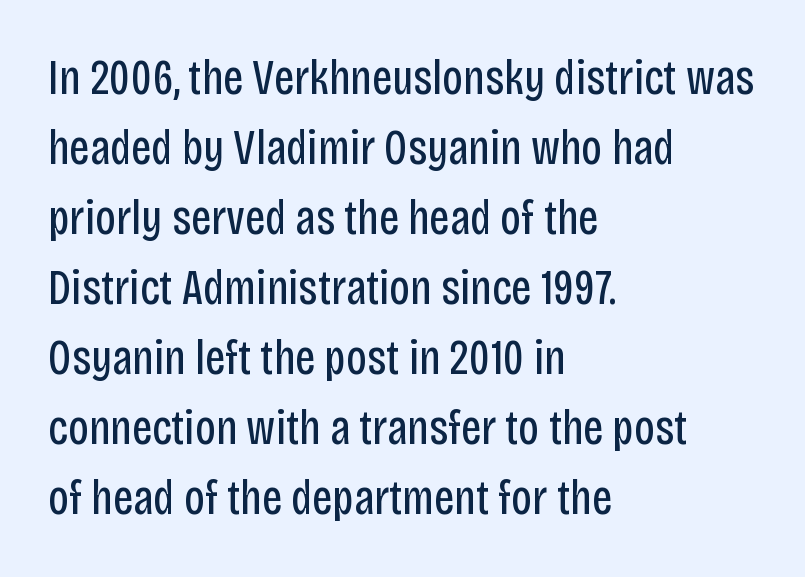
No extra ink here — the face is not bold. In terms of letterspacing, this is plain default setting. Reading down the column, the eye jumps a familiar distance to each next line. Just letters on the line, the space beneath them empty. The lettering stays uniformly vertical, giving the passage a roman look.
